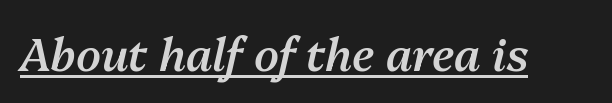
No extra tracking has been applied to these lines. An italicized treatment has been applied to the whole sample. The passage shown is typed in a proportional face where columns would drift. Underlined type. A fair bit of extra ink — the face is semibold, not bold.
